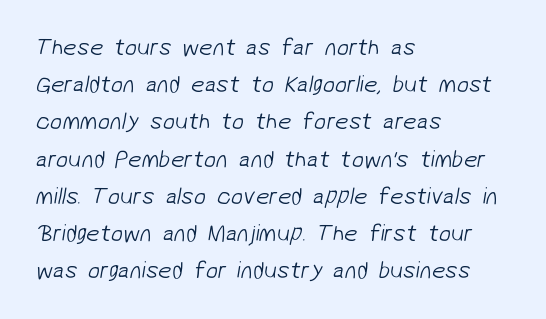
{"bold": "no", "underline": "no", "align": "left", "line_spacing": "normal", "line_spacing_ratio": 1.55, "letter_spacing": "normal", "letter_spacing_em": 0.0, "glyph_px": 24}
